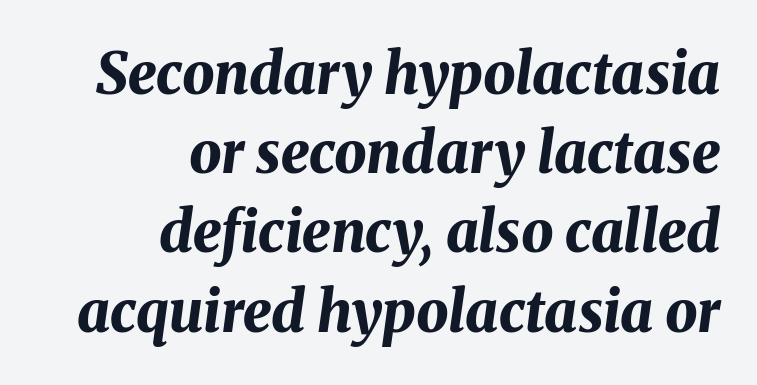
The image shows 57 px bold type, italic (leaning right); set right-aligned, normal line spacing (1.39x), normal letter spacing, not underlined; medium stroke contrast and a medium x-height.
